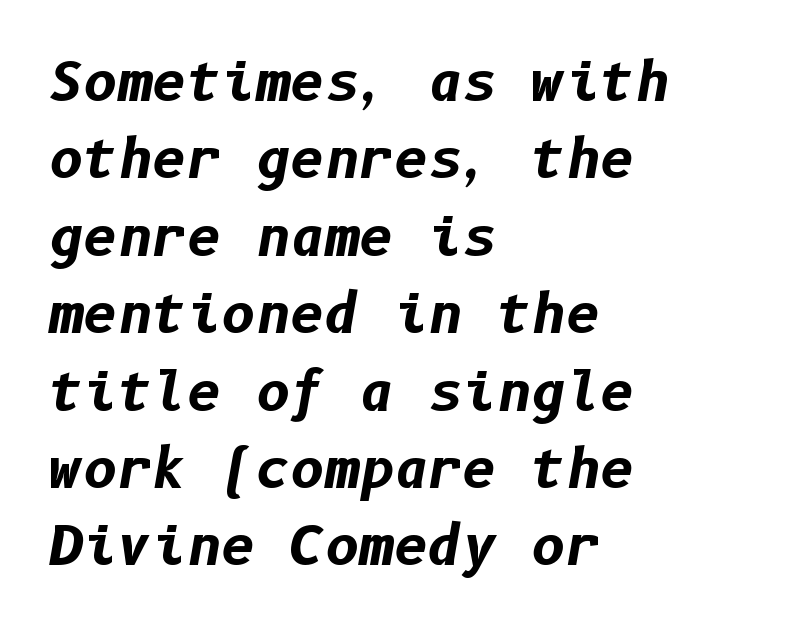
The image shows 53 px bold type, italic (leaning right); set left-aligned, normal line spacing (1.46x), normal letter spacing, not underlined; low stroke contrast and a medium x-height.
